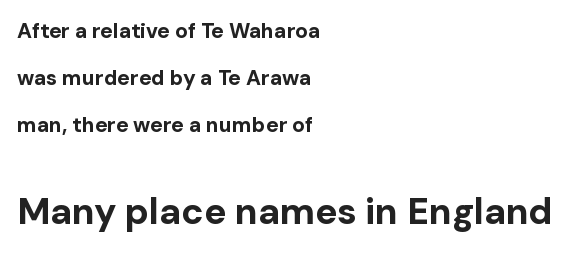
{"serif": "no", "italic": "no", "bold": "yes", "weight": "bold", "width": "normal", "stroke_contrast": "low", "x_height": "medium", "monospaced": "no", "underline": "no", "align": "left", "line_spacing": "loose", "line_spacing_ratio": 2.23, "letter_spacing": "normal", "letter_spacing_em": 0.0, "larger_block": "second", "size_ratio": 1.76, "glyph_px": 37}
